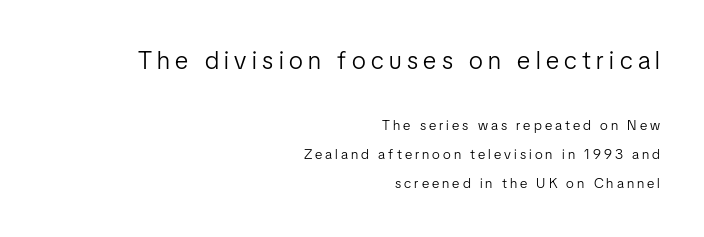
The typeface has the unassuming heft of standard copy or less. Widely set lines give the paragraph a tall, airy silhouette. A flush-right, rag-left setting is used for this passage. Between these two stacked blocks, the higher one wins on size. Short note: letters widely spaced.
